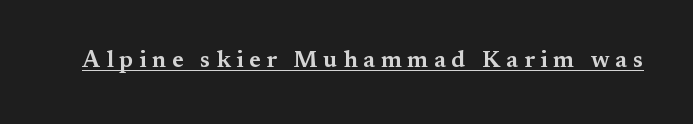
{"italic": "no", "underline": "yes", "letter_spacing": "wide", "letter_spacing_em": 0.25, "glyph_px": 23}
